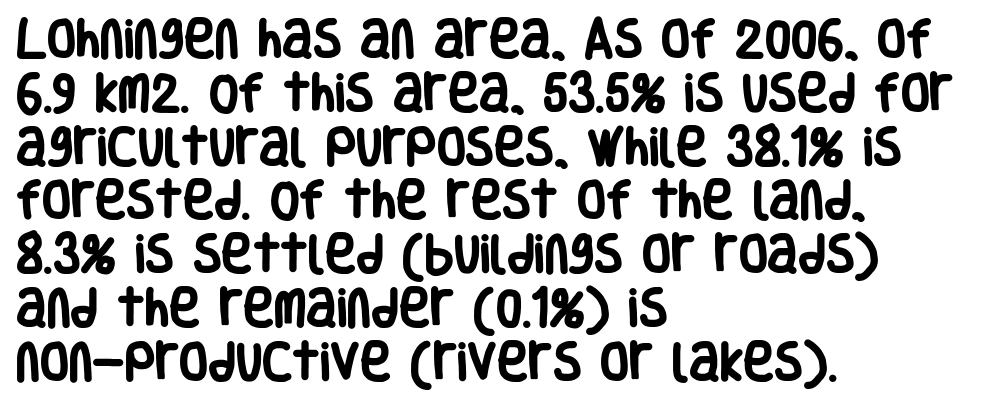
Q: Is the text bold? A: Yes.
Q: Is the text italic (slanted)? A: No, it is upright.
Q: Is the typeface a serif or a sans-serif typeface? A: Sans-serif.
Q: Is the text underlined? A: No.
Q: How is the paragraph aligned? A: Left-aligned.
Q: Is the spacing between letters normal or unusually wide? A: Normal.
Q: Is the spacing between lines tight, normal or loose? A: Normal.
Q: Width (condensed, normal, or wide)? A: Condensed.
Q: Stroke contrast? A: Low.
Q: x-height? A: Large.
Q: Monospaced? A: No.
